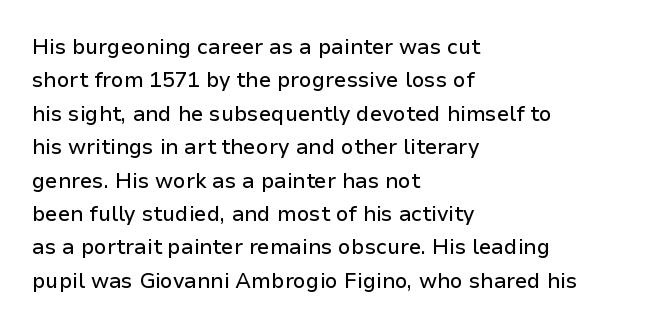
Nobody drew a line under any word here. A student would call this left alignment; a typographer would say flush left, rag right. Rendered with straight, roman letterforms. In terms of leading, this rendering sits right in the middle. Characters follow at the spacing the type designer built in.
